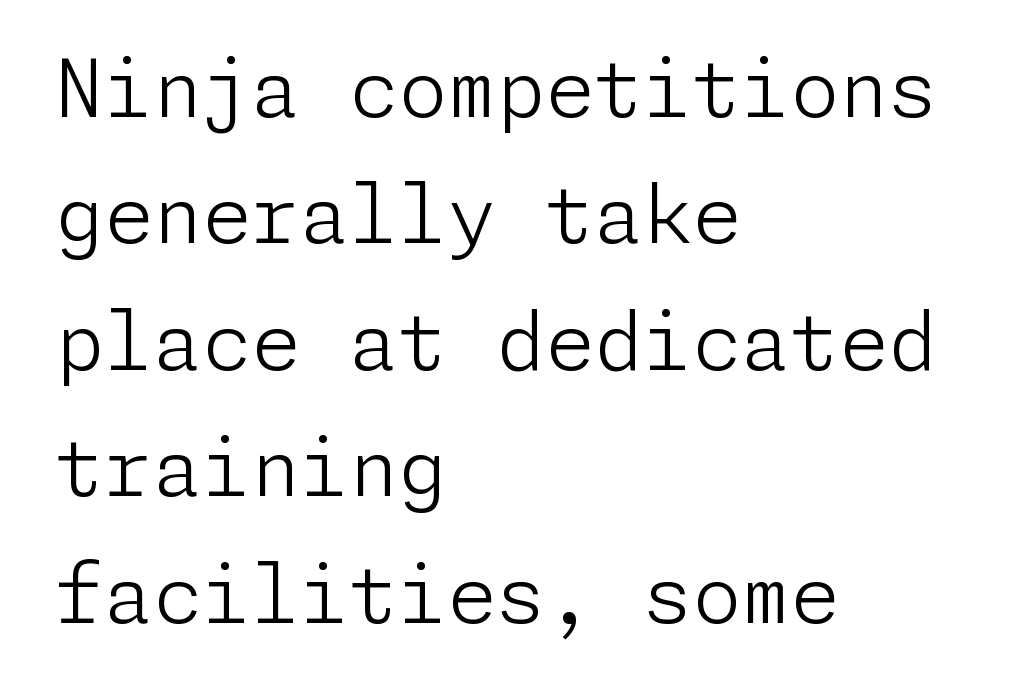
{"serif": "no", "italic": "no", "bold": "no", "weight": "light", "width": "normal", "stroke_contrast": "low", "x_height": "medium", "underline": "no", "align": "left", "line_spacing": "normal", "line_spacing_ratio": 1.6, "letter_spacing": "normal", "letter_spacing_em": 0.0, "glyph_px": 79}
